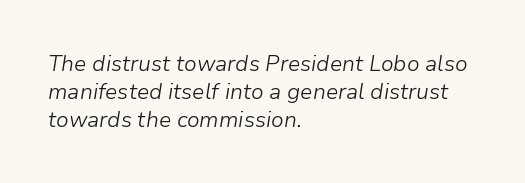
The image shows 22 px text type, italic (leaning right); set left-aligned, normal line spacing (1.27x), normal letter spacing, not underlined.
